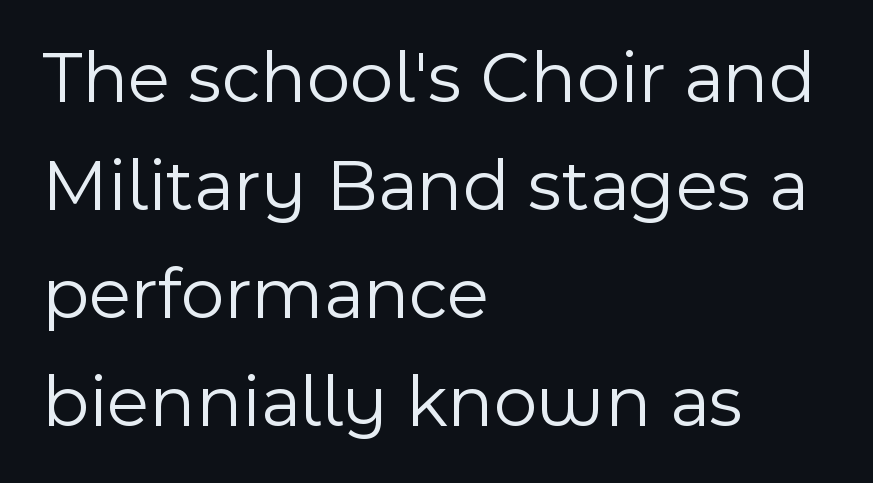
The image shows 75 px light sans-serif type, upright; set left-aligned, normal line spacing (1.44x), normal letter spacing, not underlined; a medium x-height.
